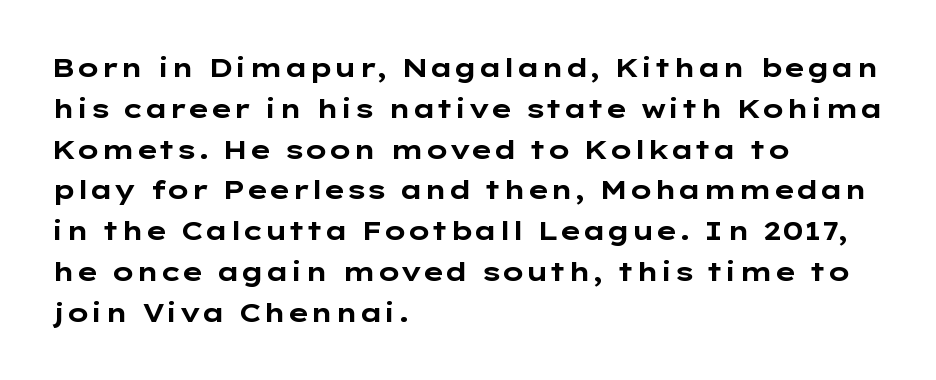
Q: Is the text bold? A: Yes.
Q: Is the text italic (slanted)? A: No, it is upright.
Q: Is the text underlined? A: No.
Q: How is the paragraph aligned? A: Left-aligned.
Q: Is the spacing between letters normal or unusually wide? A: Normal.
Q: Is the spacing between lines tight, normal or loose? A: Normal.
